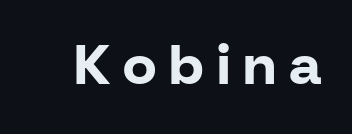
The image shows 56 px bold sans-serif type, upright; set unusually wide letter spacing (+0.23 em), not underlined; low stroke contrast and a medium x-height.
